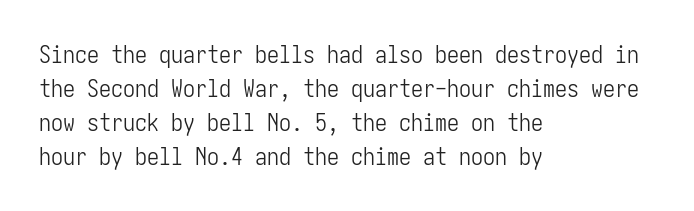
The image shows 24 px text type, upright; set left-aligned, normal line spacing (1.41x), normal letter spacing, not underlined.
